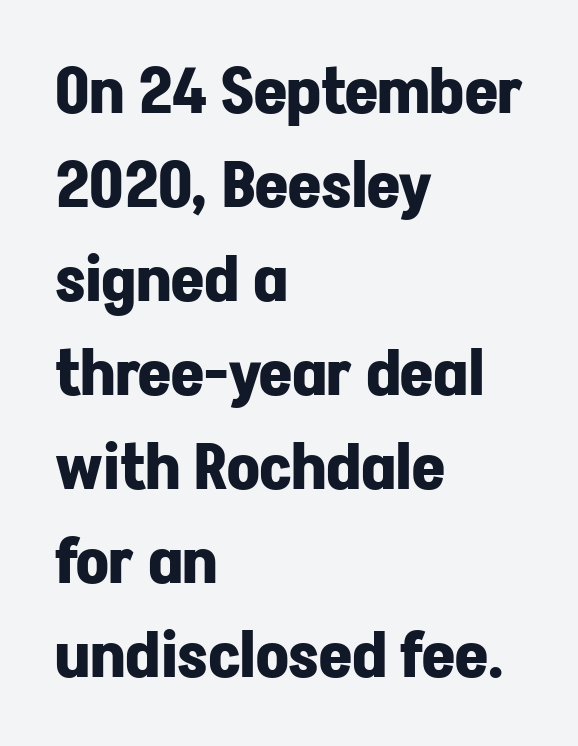
{"serif": "no", "italic": "no", "bold": "yes", "weight": "bold", "width": "normal", "stroke_contrast": "low", "x_height": "medium", "monospaced": "no", "underline": "no", "align": "left", "line_spacing": "normal", "line_spacing_ratio": 1.47, "letter_spacing": "normal", "letter_spacing_em": 0.0, "glyph_px": 64}
